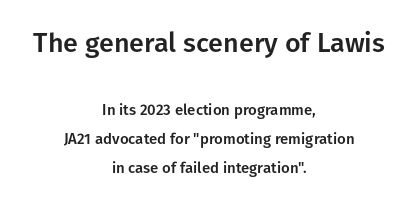
The image shows 27 px text type, upright; set centered, loose line spacing (1.93x), normal letter spacing, not underlined; the first (top) block is 1.8x larger.
